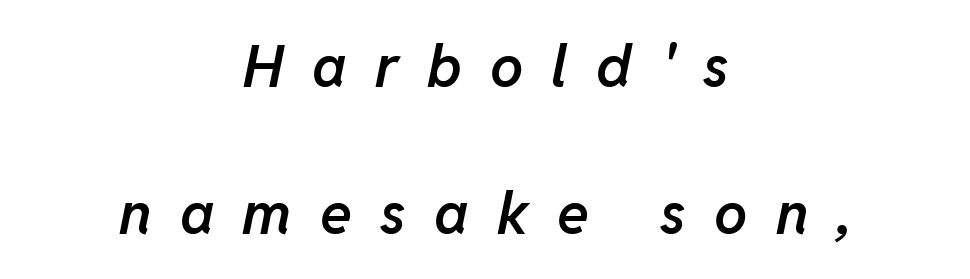
The paragraph shown floats in the horizontal middle. The line-height multiplier appears high, well above default. There's an unmistakable incline to the writing here. In terms of weight, the rendering is demibold, just under bold. Each letter keeps its own natural width here, so spacing adapts to shape. Bare-footed words on every line.
